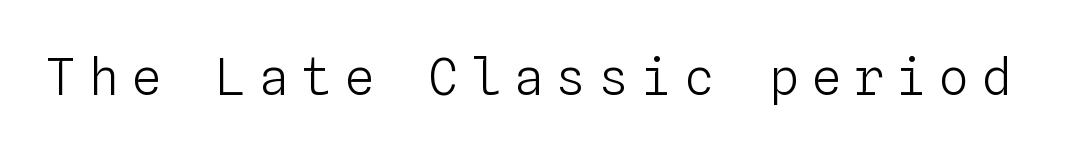
Quick note: underline off. Tracking here is generous; glyphs stand well apart from one another. Think of a typewriter: that constant character pitch is what you see here. The strokes are not fattened; the text isn't bold. Every stem runs plumb, perpendicular to the baseline.
